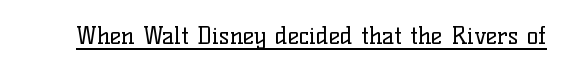
The image shows 24 px text type, upright; set normal letter spacing, underlined.
